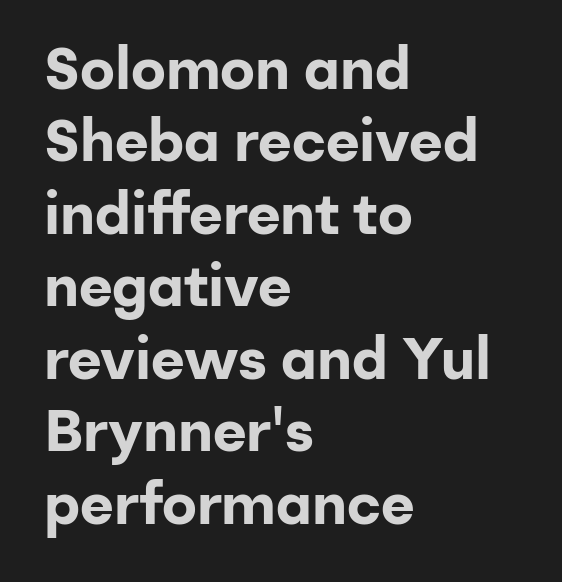
Q: Is the text bold? A: Yes.
Q: Is the text italic (slanted)? A: No, it is upright.
Q: Is the typeface a serif or a sans-serif typeface? A: Sans-serif.
Q: Is the text underlined? A: No.
Q: How is the paragraph aligned? A: Left-aligned.
Q: Is the spacing between letters normal or unusually wide? A: Normal.
Q: Is the spacing between lines tight, normal or loose? A: Normal.
Q: Width (condensed, normal, or wide)? A: Normal.
Q: Stroke contrast? A: Low.
Q: x-height? A: Medium.
Q: Monospaced? A: No.
